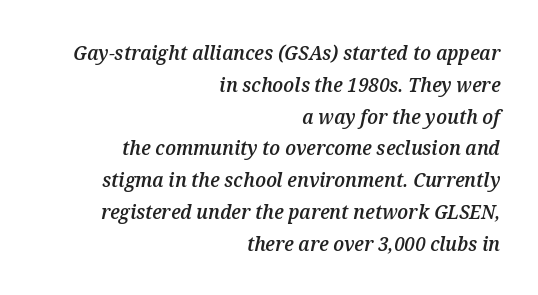
{"italic": "yes", "lean": "right", "slant_degrees": 12, "bold": "semi", "underline": "no", "align": "right", "line_spacing": "normal", "line_spacing_ratio": 1.59, "letter_spacing": "normal", "letter_spacing_em": 0.0, "glyph_px": 20}
